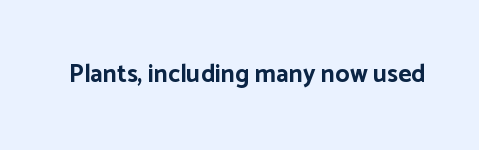
Underlining? Definitely not there. Strong, thick strokes mark this as bold type. This sample uses an upright cut, with every glyph sitting square on the baseline. A typesetter would call this zero additional tracking.
